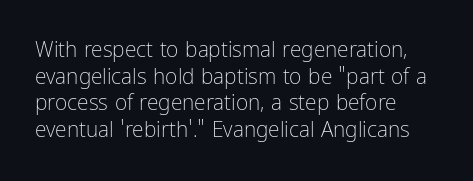
Summary of weight: not heavy and not bold. The vertical gap from one line to the next is medium. The type is set solid horizontally, with unmodified tracking. No italicization has been applied; the sample stays upright. The paragraph shown leans on its left margin. The gap between lines stays unmarked.
